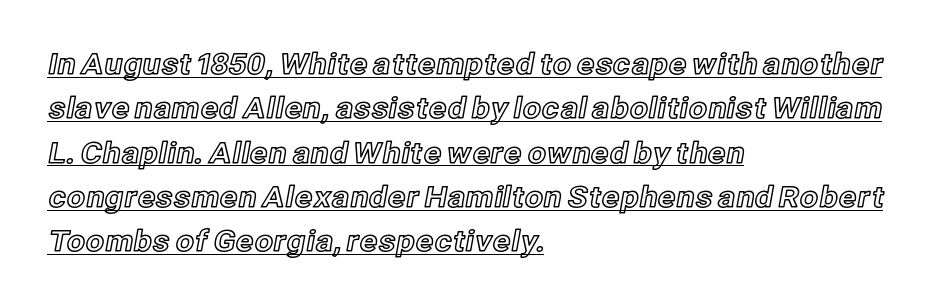
Q: Is the text italic (slanted)? A: Yes.
Q: Is the text underlined? A: Yes.
Q: How is the paragraph aligned? A: Left-aligned.
Q: Is the spacing between letters normal or unusually wide? A: Normal.
Q: Is the spacing between lines tight, normal or loose? A: Normal.
Q: Width (condensed, normal, or wide)? A: Normal.
Q: x-height? A: Medium.
Q: Monospaced? A: No.
